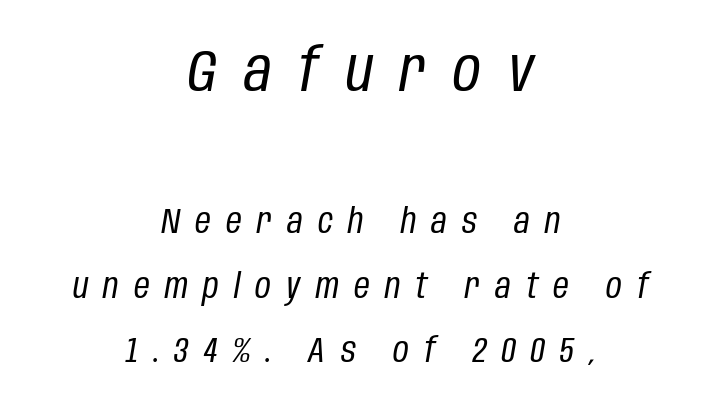
{"italic": "yes", "lean": "right", "slant_degrees": 10, "bold": "no", "weight": "regular", "width": "condensed", "stroke_contrast": "low", "x_height": "large", "monospaced": "no", "underline": "no", "align": "center", "line_spacing": "loose", "line_spacing_ratio": 1.9, "letter_spacing": "wide", "letter_spacing_em": 0.45, "larger_block": "first", "size_ratio": 1.76, "glyph_px": 60}
